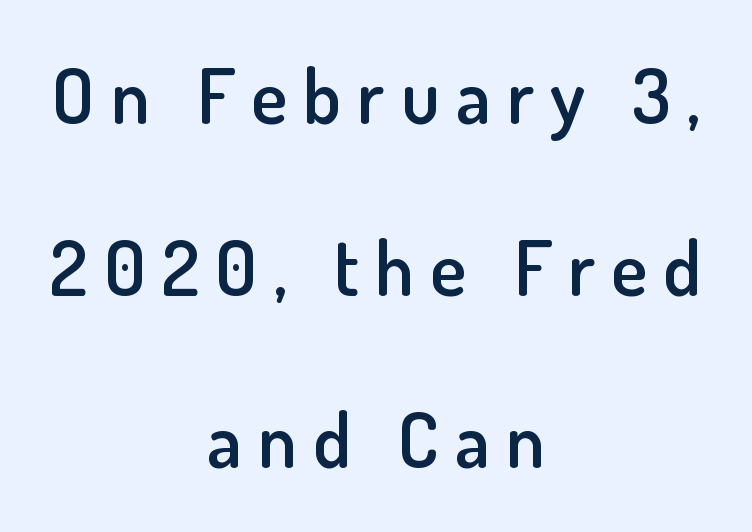
The string is rendered with underlining switched off. The sample has been set in demibold, a notch under bold. In terms of letterform style, serifs are entirely absent. Italic? Not at all — the glyphs are vertical. These lines are rendered in a variable-pitch font. Substantial extra tracking has been applied to these lines.
